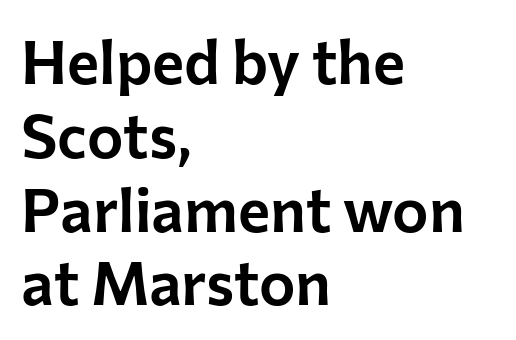
Q: Is the text italic (slanted)? A: No, it is upright.
Q: Is the typeface a serif or a sans-serif typeface? A: Sans-serif.
Q: Is the text underlined? A: No.
Q: How is the paragraph aligned? A: Left-aligned.
Q: Is the spacing between letters normal or unusually wide? A: Normal.
Q: Width (condensed, normal, or wide)? A: Normal.
Q: Stroke contrast? A: Low.
Q: x-height? A: Medium.
Q: Monospaced? A: No.
